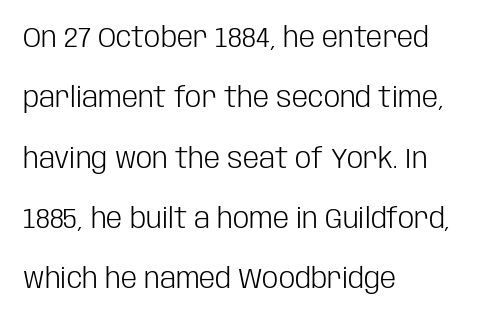
Q: Is the text bold? A: No.
Q: Is the text italic (slanted)? A: No, it is upright.
Q: Is the typeface a serif or a sans-serif typeface? A: Sans-serif.
Q: Is the text underlined? A: No.
Q: How is the paragraph aligned? A: Left-aligned.
Q: Is the spacing between letters normal or unusually wide? A: Normal.
Q: Is the spacing between lines tight, normal or loose? A: Loose.
Q: Width (condensed, normal, or wide)? A: Condensed.
Q: Stroke contrast? A: Low.
Q: x-height? A: Large.
Q: Monospaced? A: No.
